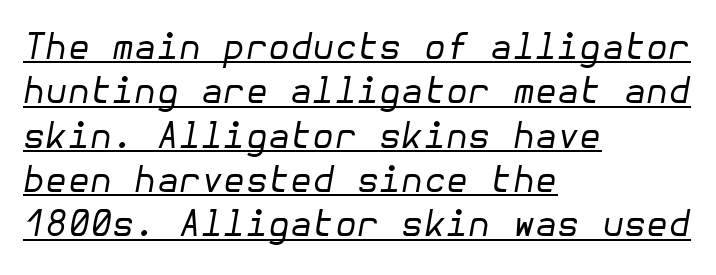
The weight would be labelled regular, book, light, or lighter still. Compared with typical body copy, the letter spacing here is the same. Notice how the passage keeps a crisp vertical edge on the left only. Glance below the letters and you will spot a drawn line. When letters slant like this, we call the style italic.
